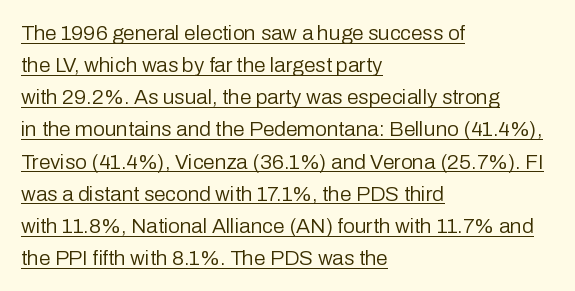
The image shows 21 px text type, upright; set left-aligned, normal line spacing (1.53x), normal letter spacing, underlined.
